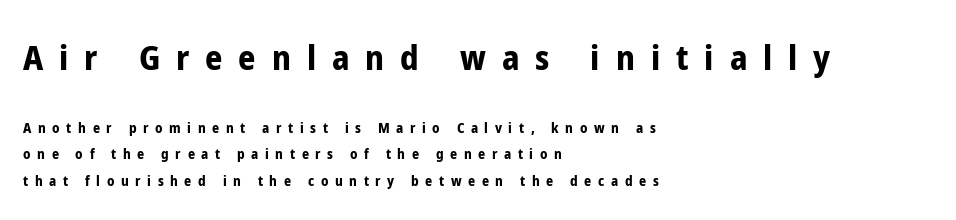
{"serif": "no", "italic": "no", "bold": "yes", "weight": "bold", "width": "condensed", "stroke_contrast": "low", "x_height": "medium", "monospaced": "no", "underline": "no", "align": "left", "line_spacing_ratio": 1.86, "letter_spacing": "wide", "letter_spacing_em": 0.47, "larger_block": "first", "size_ratio": 2.43, "glyph_px": 34}
